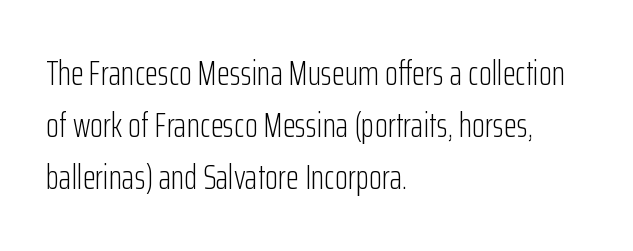
Q: Is the text bold? A: No.
Q: Is the text italic (slanted)? A: No, it is upright.
Q: Is the typeface a serif or a sans-serif typeface? A: Sans-serif.
Q: Is the text underlined? A: No.
Q: How is the paragraph aligned? A: Left-aligned.
Q: Is the spacing between letters normal or unusually wide? A: Normal.
Q: Is the spacing between lines tight, normal or loose? A: Normal.
Q: Width (condensed, normal, or wide)? A: Condensed.
Q: Stroke contrast? A: Low.
Q: x-height? A: Medium.
Q: Monospaced? A: No.
